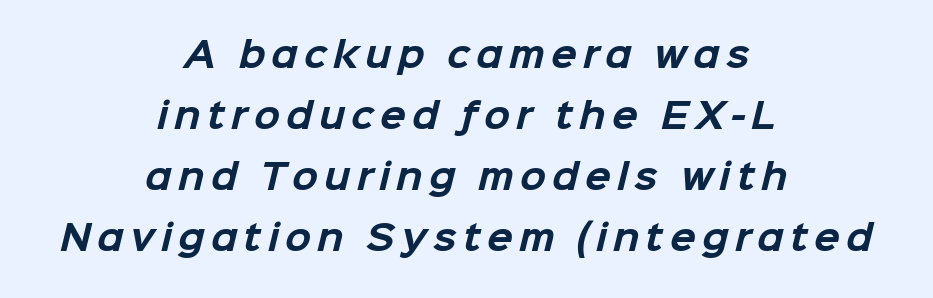
Underlining? Definitely not there. These lines stack symmetrically, like a column narrowing and widening about its center. The rendering shows plain stroke endings on the letterforms — a sans-serif design. On the weight axis this lands at bold, roughly 700.
